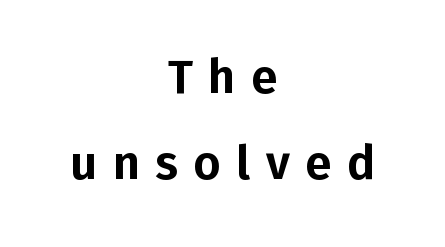
Q: Is the text italic (slanted)? A: No, it is upright.
Q: Is the typeface a serif or a sans-serif typeface? A: Sans-serif.
Q: Is the text underlined? A: No.
Q: How is the paragraph aligned? A: Centered.
Q: Is the spacing between letters normal or unusually wide? A: Unusually wide.
Q: Width (condensed, normal, or wide)? A: Normal.
Q: Stroke contrast? A: Low.
Q: x-height? A: Medium.
Q: Monospaced? A: No.
